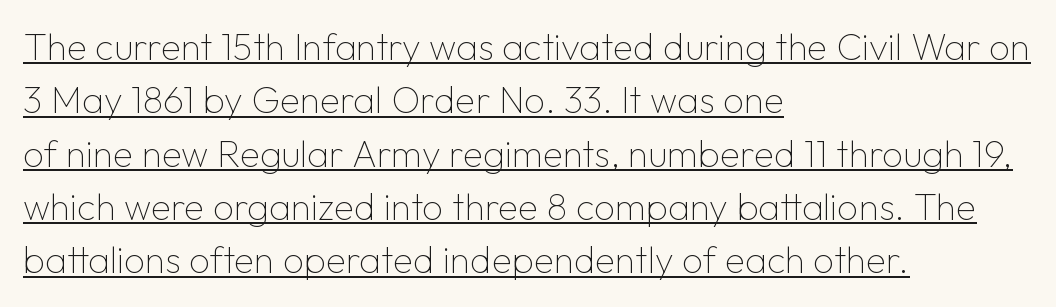
The image shows 37 px thin sans-serif type, upright; set left-aligned, normal line spacing (1.44x), normal letter spacing, underlined; low stroke contrast and a medium x-height.
